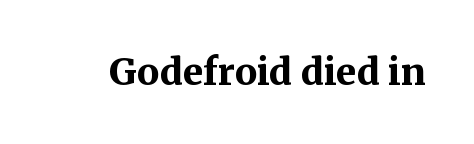
The image shows 37 px bold serif type, upright; set normal letter spacing, not underlined; medium stroke contrast and a medium x-height.
